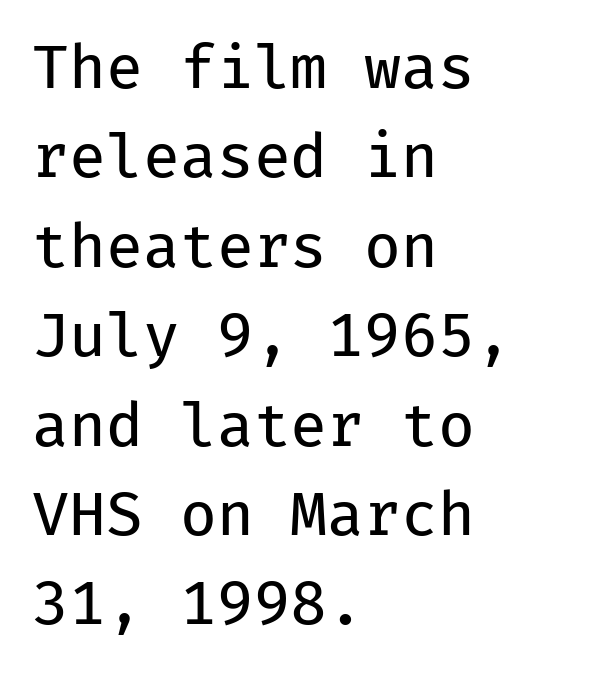
Q: Is the text bold? A: No.
Q: Is the text italic (slanted)? A: No, it is upright.
Q: Is the typeface a serif or a sans-serif typeface? A: Sans-serif.
Q: Is the text underlined? A: No.
Q: How is the paragraph aligned? A: Left-aligned.
Q: Is the spacing between letters normal or unusually wide? A: Normal.
Q: Is the spacing between lines tight, normal or loose? A: Normal.
Q: Width (condensed, normal, or wide)? A: Normal.
Q: Stroke contrast? A: Low.
Q: x-height? A: Medium.
Q: Monospaced? A: Yes.
